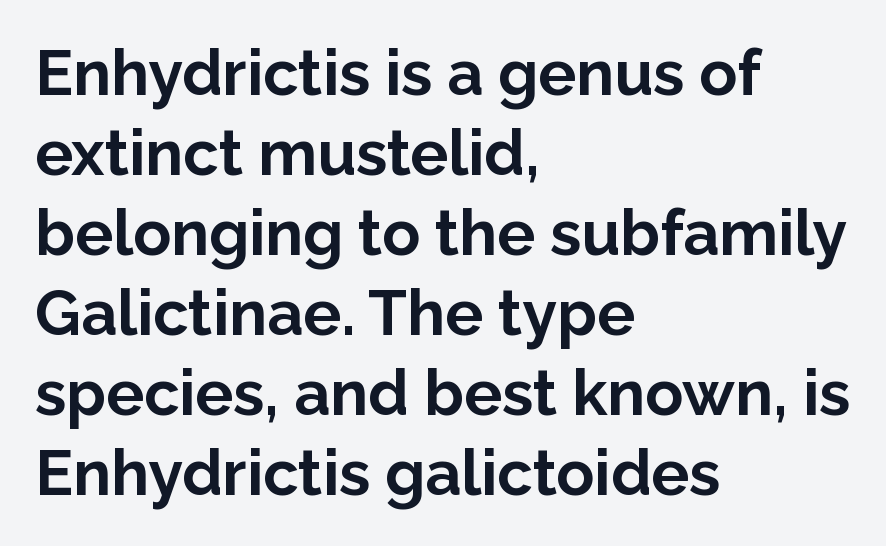
{"serif": "no", "italic": "no", "bold": "yes", "weight": "bold", "width": "normal", "stroke_contrast": "low", "x_height": "medium", "monospaced": "no", "underline": "no", "align": "left", "line_spacing": "normal", "line_spacing_ratio": 1.27, "letter_spacing": "normal", "letter_spacing_em": 0.0, "glyph_px": 63}
